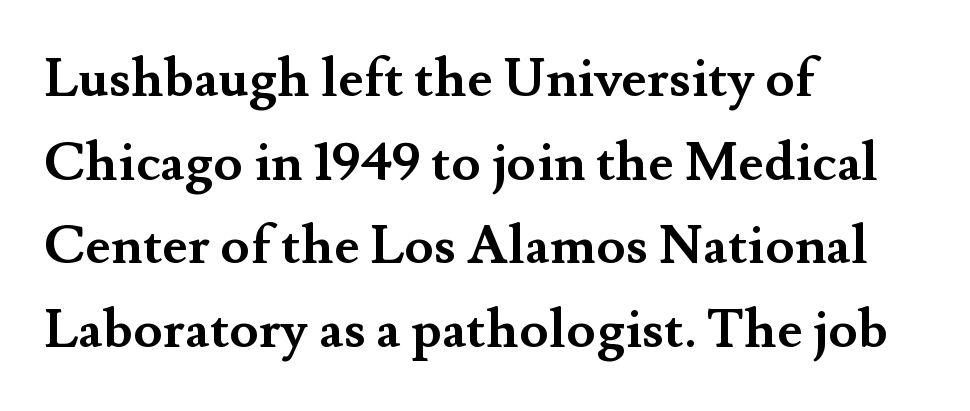
As a designer I'd log this as weight 700, bold. Does extra space separate the letters? No, they use regular spacing. Think of a printed novel: that variable character pitch is what you see here. Is there much room between lines? A standard amount, neither cramped nor airy. Does the copy run flush right? No — it runs flush left. The space directly below the letters is spotless.
